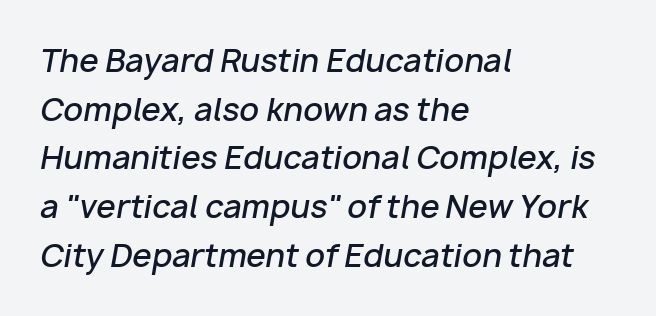
Default kerning and tracking; the words read as compact shapes. This is moderately heavy type, rendered in semibold. How would I describe the line gaps? Plain and ordinary. Character widths vary here, with narrow letters taking less room than wide ones. A bare baseline throughout the passage.
